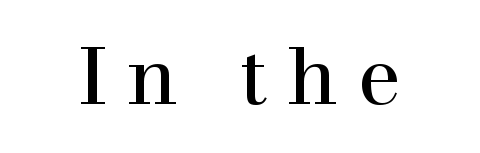
{"serif": "yes", "italic": "no", "bold": "no", "weight": "regular", "width": "normal", "stroke_contrast": "high", "x_height": "medium", "monospaced": "no", "underline": "no", "letter_spacing": "wide", "letter_spacing_em": 0.26, "glyph_px": 79}
